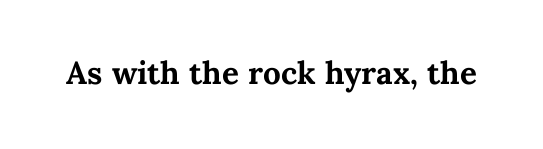
{"italic": "no", "bold": "yes", "weight": "semibold", "width": "normal", "stroke_contrast": "medium", "x_height": "medium", "monospaced": "no", "underline": "no", "letter_spacing": "normal", "letter_spacing_em": 0.0, "glyph_px": 42}
